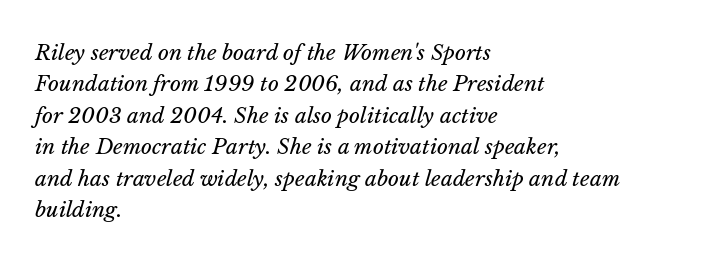
The image shows 21 px text type, italic (leaning right); set left-aligned, normal line spacing (1.5x), normal letter spacing, not underlined.
